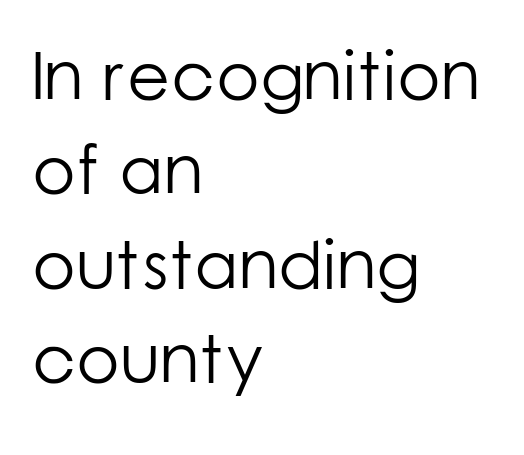
The passage shown is typed in a proportional face where columns would drift. Unlike italic type, these characters show no tilt at all. The horizontal fit of the characters is conventional and even. The typeface chosen for these lines omits serifs. Each line starts at the same left margin while the right side varies. Lines of text with bare space underneath.
